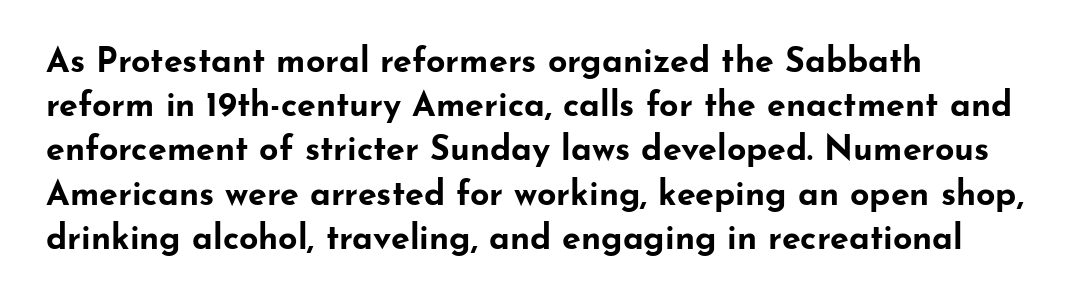
The image shows 34 px bold, wide sans-serif type, upright; set left-aligned, normal line spacing (1.3x), normal letter spacing, not underlined; low stroke contrast and a small x-height.
